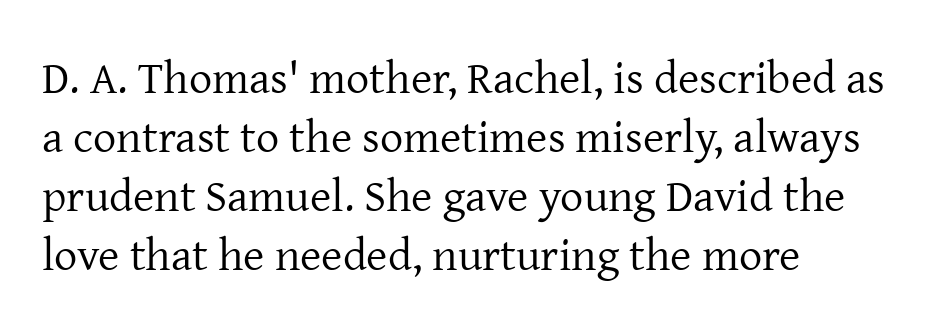
{"serif": "yes", "italic": "no", "bold": "no", "weight": "regular", "width": "normal", "stroke_contrast": "low", "x_height": "medium", "monospaced": "no", "underline": "no", "align": "left", "line_spacing": "normal", "line_spacing_ratio": 1.28, "letter_spacing": "normal", "letter_spacing_em": 0.0, "glyph_px": 46}
